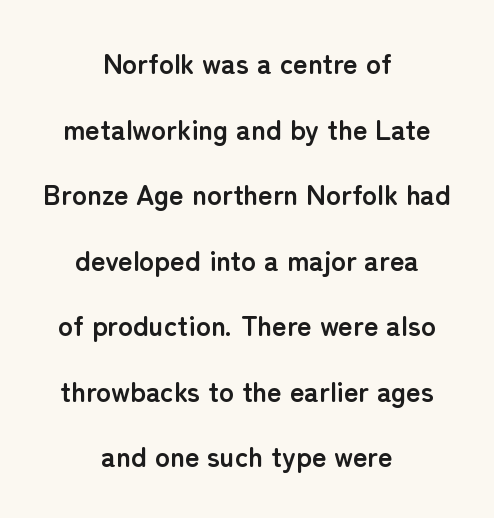
{"serif": "no", "italic": "no", "bold": "yes", "weight": "semibold", "width": "normal", "stroke_contrast": "low", "x_height": "medium", "monospaced": "no", "underline": "no", "align": "center", "line_spacing": "loose", "line_spacing_ratio": 2.34, "letter_spacing": "normal", "letter_spacing_em": 0.0, "glyph_px": 28}
